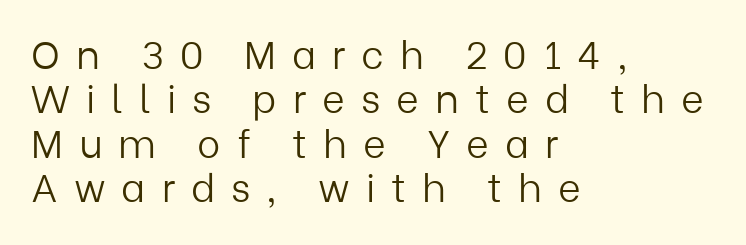
The image shows 39 px light sans-serif type, upright; set left-aligned, tight line spacing (1.14x), unusually wide letter spacing (+0.41 em), not underlined; low stroke contrast and a medium x-height.
